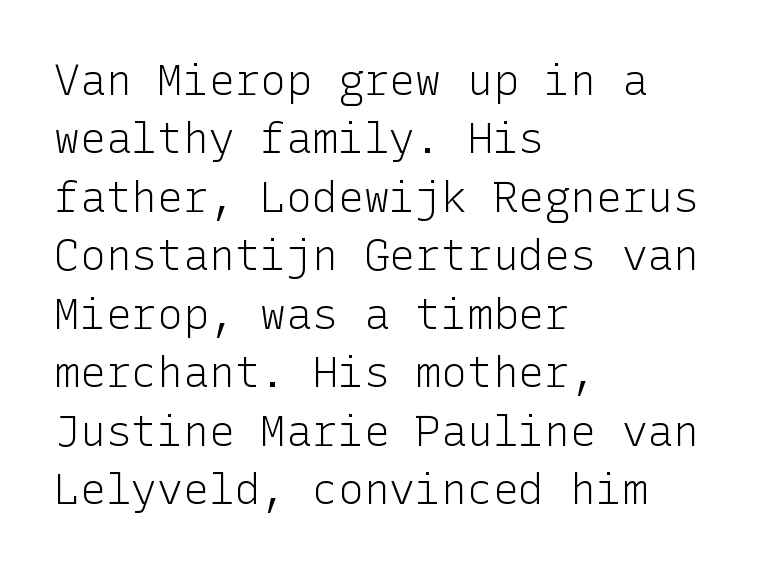
The lettering stays uniformly vertical, giving the passage a roman look. Is this a heavy cut? Hardly; it is regular or lighter. Clear beneath every line of the passage. The glyphs in this specimen are sans serif.
